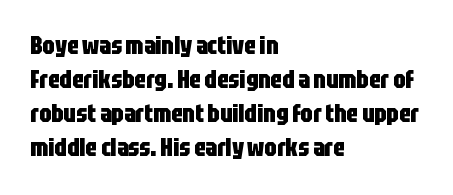
The passage shown stacks its lines at a standard gap. These lines keep a tight, regular rhythm from letter to letter. Descenders hang freely into open space. The sample has been set heavy, in full bold. Leftover space on each line is placed entirely after the last word. Nope, not italic — everything's standing straight.
